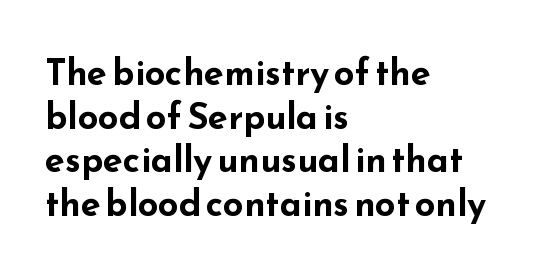
Each letter keeps its own natural width here, so spacing adapts to shape. Font category for this specimen: sans-serif. Line starts are locked; line ends wander. Unmarked baselines from the first word to the last. How are the letters spaced? Ordinarily, with no added tracking.
